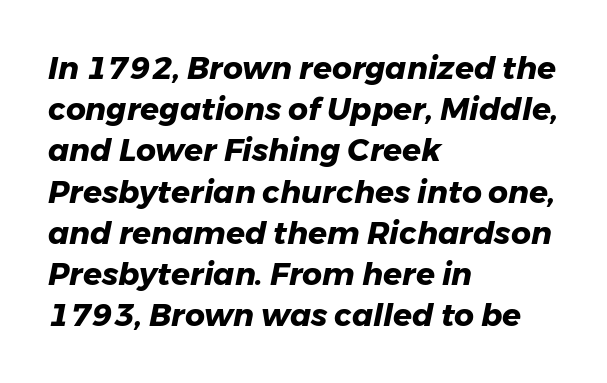
The image shows 31 px heavy type, italic (leaning right); set left-aligned, normal line spacing (1.33x), normal letter spacing, not underlined; low stroke contrast and a medium x-height.
